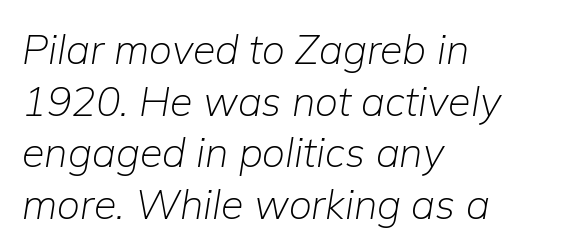
{"italic": "yes", "lean": "right", "slant_degrees": 9, "bold": "no", "weight": "light", "width": "normal", "stroke_contrast": "low", "x_height": "medium", "monospaced": "no", "underline": "no", "align": "left", "line_spacing": "normal", "line_spacing_ratio": 1.26, "letter_spacing": "normal", "letter_spacing_em": 0.0, "glyph_px": 41}
